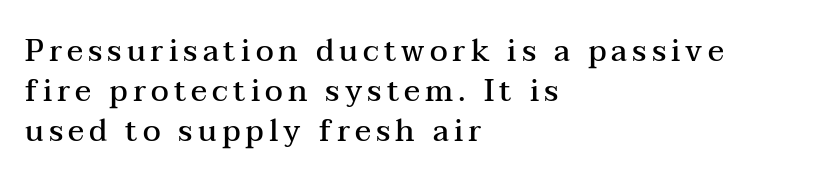
Varying glyph widths throughout — classic text-font behaviour. Compared with a centered layout, this one pins lines to the left instead. Rule under the text: the space is simply empty. Upright lettering throughout. Notice how descenders clear the ascenders below comfortably — that's standard leading.
